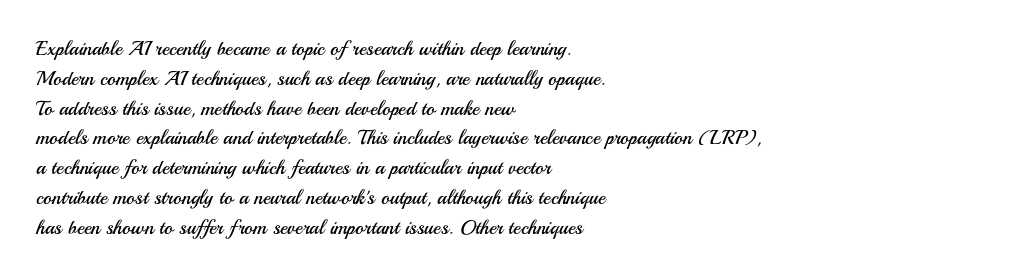
Q: Is the text bold? A: No.
Q: Is the text italic (slanted)? A: Yes.
Q: Is the text underlined? A: No.
Q: How is the paragraph aligned? A: Left-aligned.
Q: Is the spacing between letters normal or unusually wide? A: Normal.
Q: Is the spacing between lines tight, normal or loose? A: Normal.
